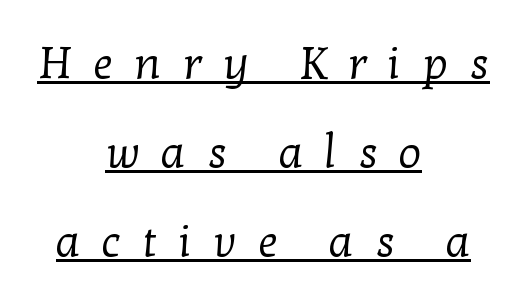
Q: Is the text bold? A: No.
Q: Is the typeface a serif or a sans-serif typeface? A: Serif.
Q: Is the text underlined? A: Yes.
Q: How is the paragraph aligned? A: Centered.
Q: Is the spacing between letters normal or unusually wide? A: Unusually wide.
Q: Is the spacing between lines tight, normal or loose? A: Loose.
Q: Width (condensed, normal, or wide)? A: Normal.
Q: Stroke contrast? A: Low.
Q: x-height? A: Medium.
Q: Monospaced? A: No.
